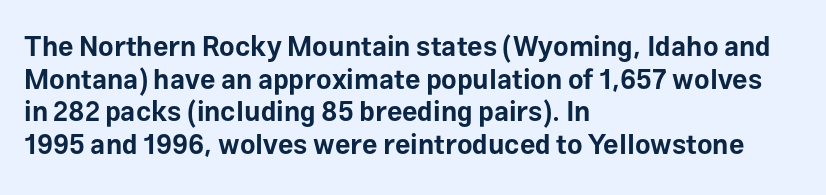
The image shows 27 px bold type, upright; set left-aligned, line spacing 1.21x, normal letter spacing, not underlined.
